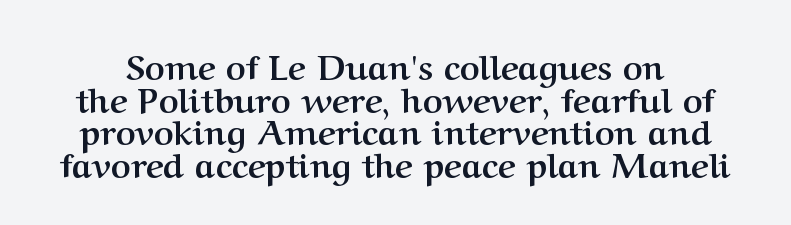
The image shows 34 px semibold serif type, upright; set tight line spacing (0.96x), normal letter spacing, not underlined; medium stroke contrast and a medium x-height.
